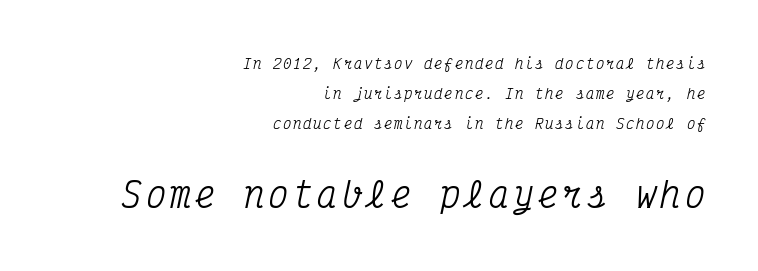
{"serif": "yes", "italic": "yes", "lean": "right", "slant_degrees": 12, "width": "condensed", "stroke_contrast": "medium", "x_height": "medium", "monospaced": "yes", "underline": "no", "align": "right", "line_spacing": "loose", "line_spacing_ratio": 2.15, "larger_block": "second", "size_ratio": 2.43, "glyph_px": 34}
